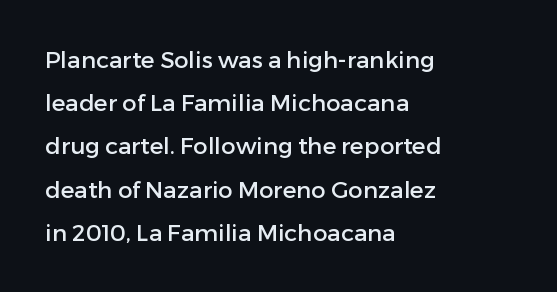
{"italic": "no", "underline": "no", "align": "left", "line_spacing_ratio": 1.88, "letter_spacing": "normal", "letter_spacing_em": 0.0, "glyph_px": 23}
